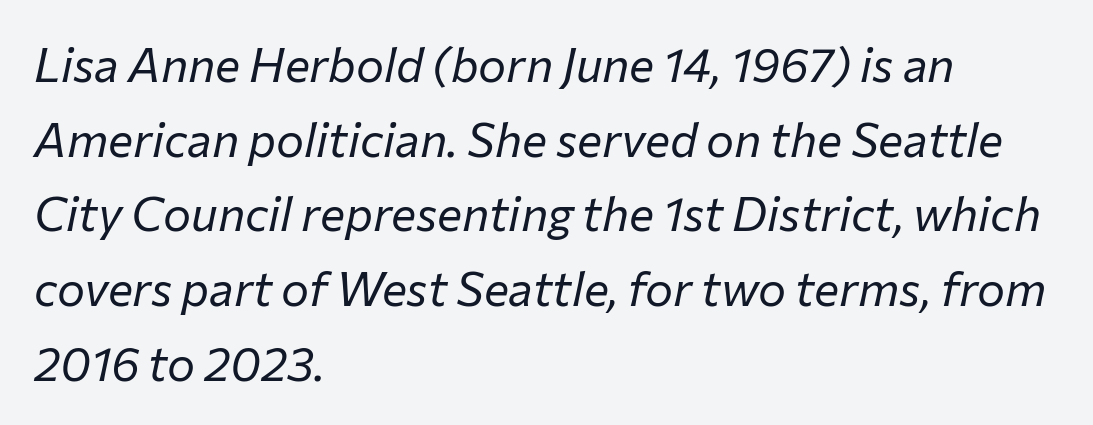
This sample keeps an unexceptional amount of space between lines. The rendering keeps characters at their native spacing. Would a proofreader flag this as italicized? Yes. The setting favours the left margin, as ordinary paragraphs usually do.
